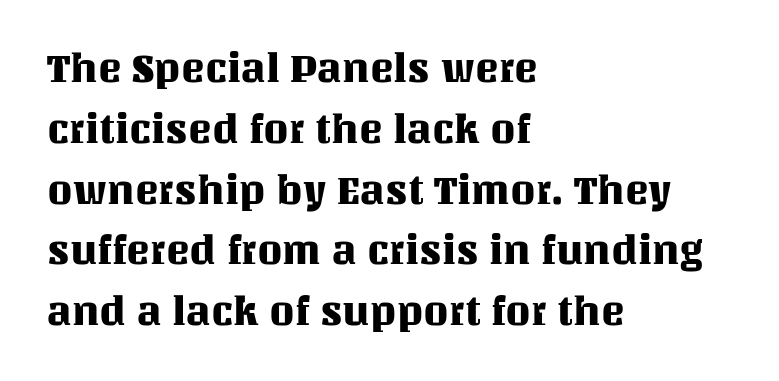
Q: Is the text italic (slanted)? A: No, it is upright.
Q: Is the text underlined? A: No.
Q: How is the paragraph aligned? A: Left-aligned.
Q: Is the spacing between letters normal or unusually wide? A: Normal.
Q: Is the spacing between lines tight, normal or loose? A: Normal.
Q: Width (condensed, normal, or wide)? A: Normal.
Q: Stroke contrast? A: Medium.
Q: x-height? A: Large.
Q: Monospaced? A: No.
